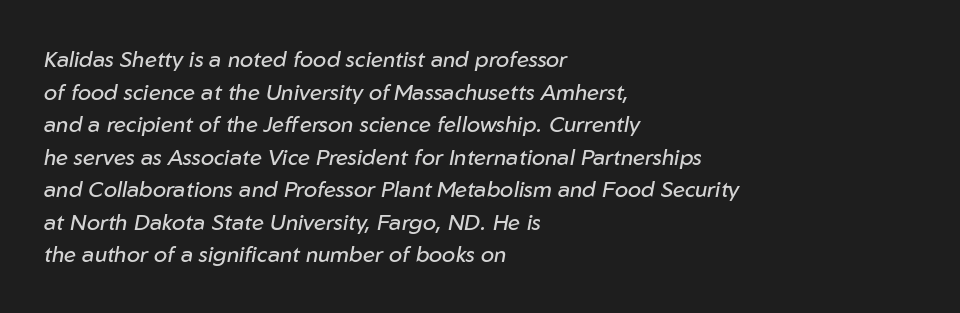
The image shows 22 px text type, italic (leaning right); set left-aligned, normal line spacing (1.48x), normal letter spacing, not underlined.
